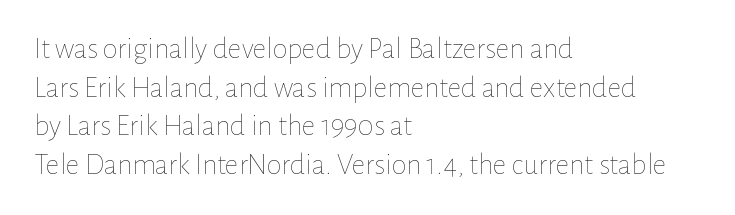
Every stem runs plumb, perpendicular to the baseline. Letters rest on an invisible, unmarked baseline. Each line starts at the same left margin while the right side varies. The cut favours lightness, reaching ordinary text weight at its darkest. Here the designer chose a conventional face with non-uniform glyph widths.
